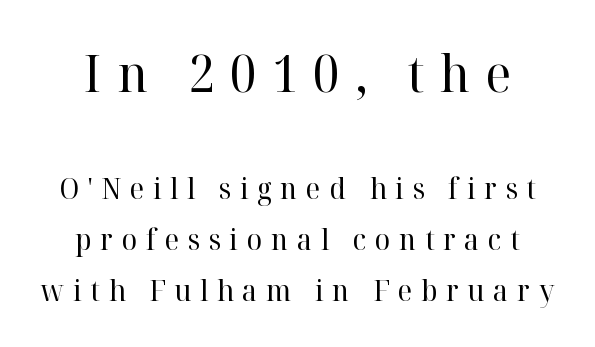
Q: Is the text bold? A: No.
Q: Is the text italic (slanted)? A: No, it is upright.
Q: Is the typeface a serif or a sans-serif typeface? A: Serif.
Q: Is the text underlined? A: No.
Q: Is the spacing between letters normal or unusually wide? A: Unusually wide.
Q: Which block of text is set in a larger size, the first (top) or the second (bottom)? A: The first (top) one.
Q: Width (condensed, normal, or wide)? A: Normal.
Q: Stroke contrast? A: High.
Q: x-height? A: Medium.
Q: Monospaced? A: No.
